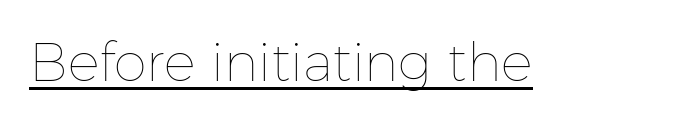
Think standard paragraph weight, or any step lighter than that. Unlike italic type, these characters show no tilt at all. This rendering leaves character spacing at its baseline value. This sample carries an underscore along the baseline area.
